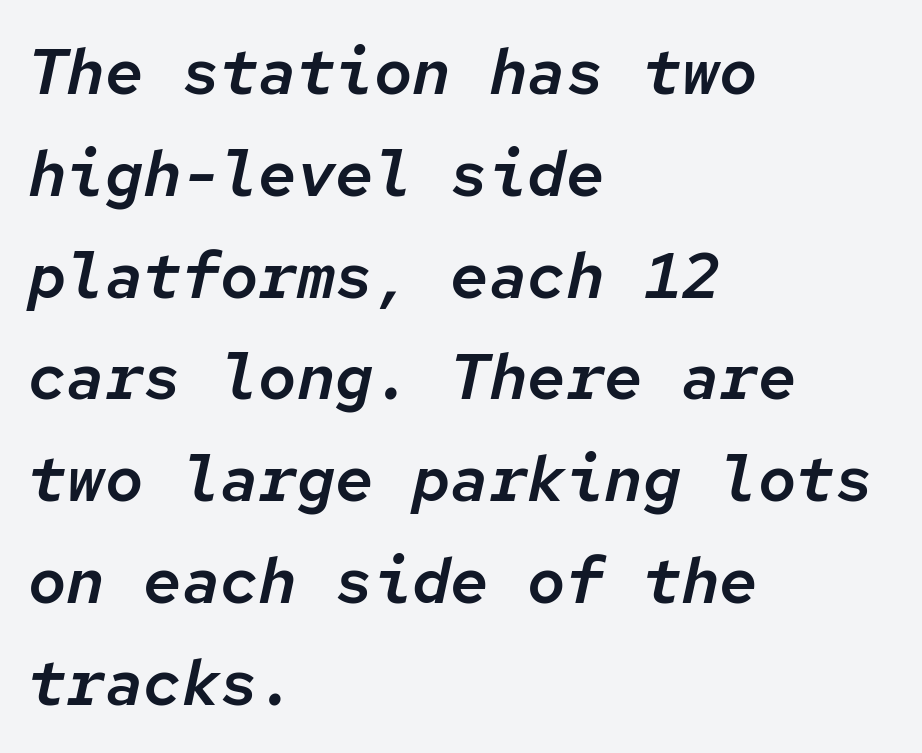
Spacing verdict: monospaced, one width for all characters. It's the slanting kind of type. If you measured baseline to baseline, you'd find a middling distance. Short note: letters normally spaced. One-word summary of the alignment: left. Rule under the text: the space is simply empty.
